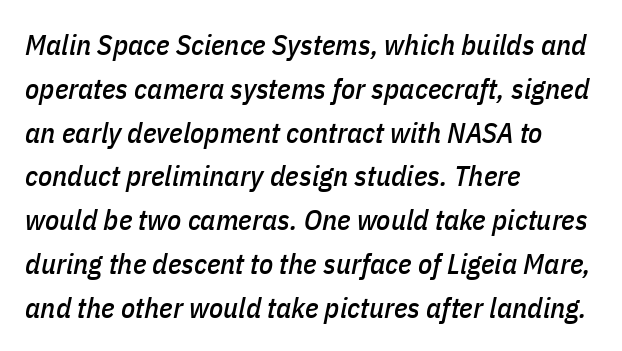
The image shows 29 px condensed type, italic (leaning right); set left-aligned, normal line spacing (1.51x), normal letter spacing, not underlined; low stroke contrast and a medium x-height.
